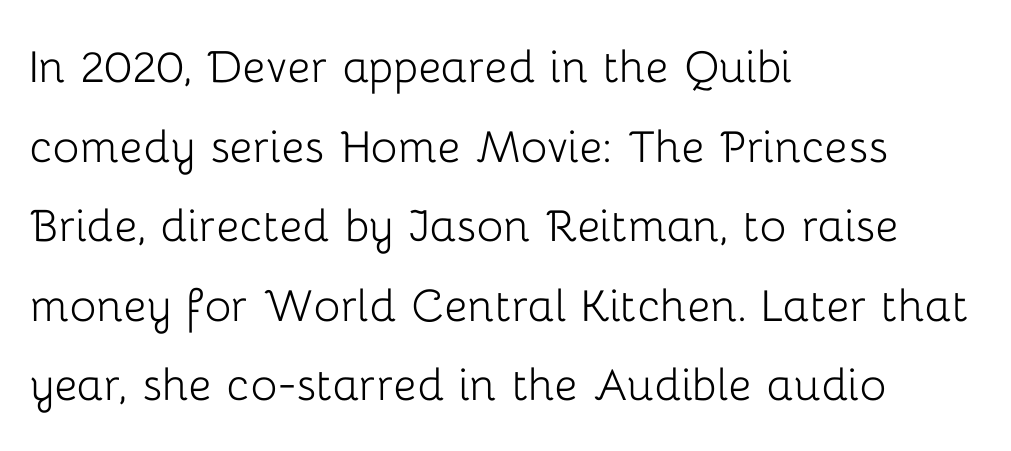
Q: Is the text bold? A: No.
Q: Is the text italic (slanted)? A: No, it is upright.
Q: Is the typeface a serif or a sans-serif typeface? A: Sans-serif.
Q: Is the text underlined? A: No.
Q: How is the paragraph aligned? A: Left-aligned.
Q: Is the spacing between letters normal or unusually wide? A: Normal.
Q: Is the spacing between lines tight, normal or loose? A: Normal.
Q: Width (condensed, normal, or wide)? A: Normal.
Q: Stroke contrast? A: Low.
Q: x-height? A: Medium.
Q: Monospaced? A: No.
